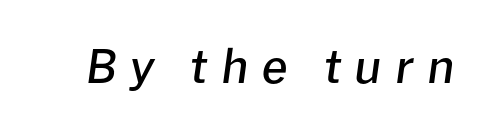
The zone under the glyphs is completely vacant. Strokes here are thickened, but only to semibold level. A typesetter would mark this as italic. Proportional: the letters do not fall into vertical columns. Look at the tracking — it's clearly loosened, letters drifting apart.
